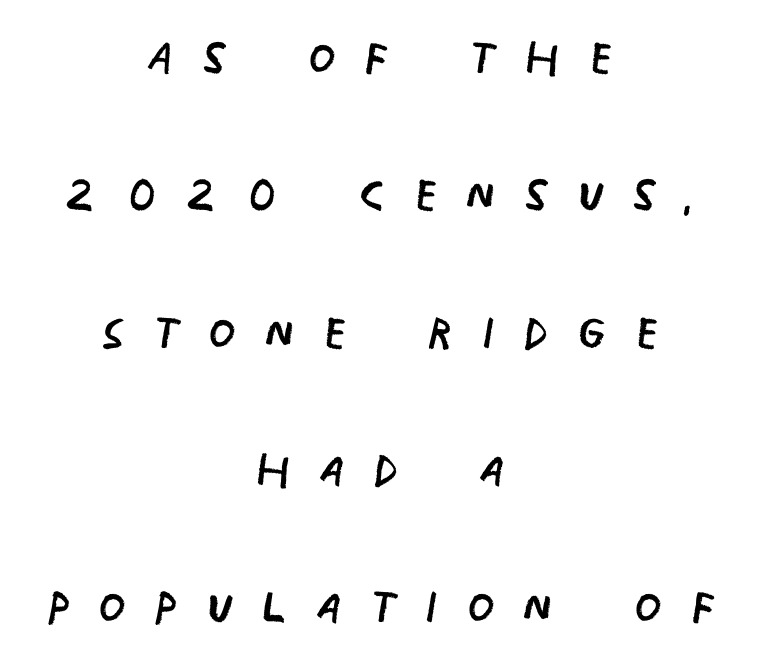
The image shows 63 px regular-weight, condensed sans-serif type; set centered, loose line spacing (2.18x), unusually wide letter spacing (+0.44 em), not underlined; low stroke contrast and a large x-height.
